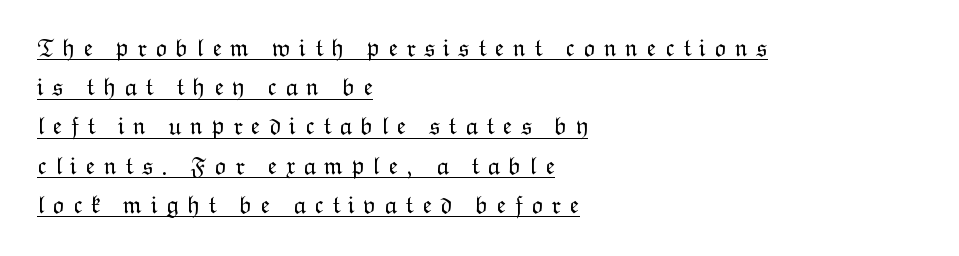
Q: Is the text bold? A: No.
Q: Is the text italic (slanted)? A: No, it is upright.
Q: Is the text underlined? A: Yes.
Q: How is the paragraph aligned? A: Left-aligned.
Q: Is the spacing between letters normal or unusually wide? A: Unusually wide.
Q: Is the spacing between lines tight, normal or loose? A: Normal.
